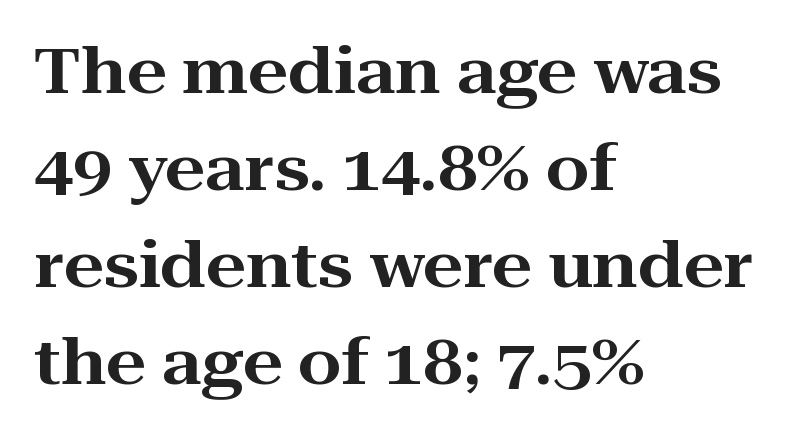
{"serif": "yes", "italic": "no", "width": "wide", "stroke_contrast": "high", "x_height": "medium", "monospaced": "no", "underline": "no", "align": "left", "line_spacing": "normal", "line_spacing_ratio": 1.54, "letter_spacing": "normal", "letter_spacing_em": 0.0, "glyph_px": 63}
